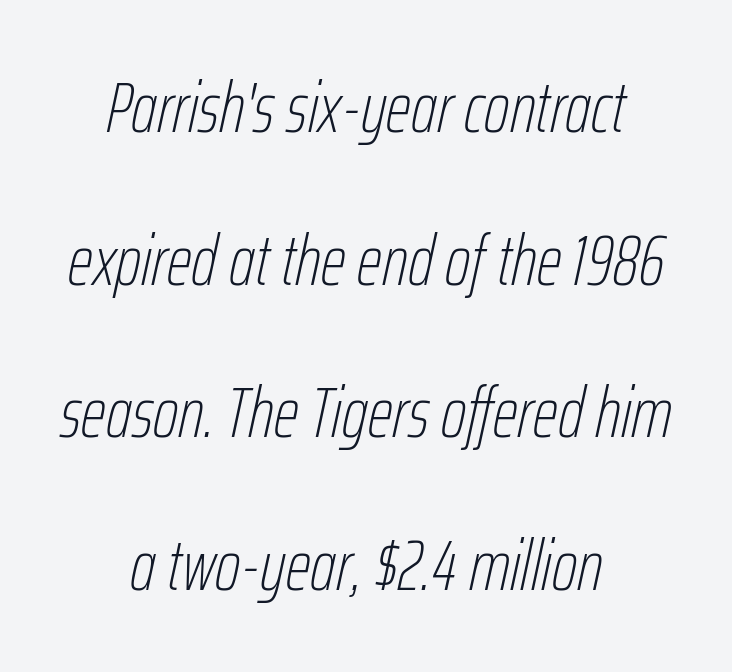
Spacing verdict: proportional, widths tailored to each character. Stroke mass is kept to a normal reading level or below. The axis of the letterforms is tilted away from vertical. A great deal of white space separates one row of letters from the next.
